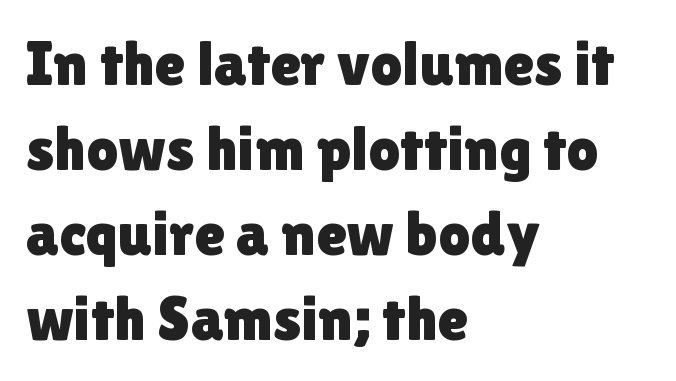
The image shows 63 px sans-serif type, upright; set left-aligned, normal line spacing (1.35x), normal letter spacing, not underlined; a medium x-height.
